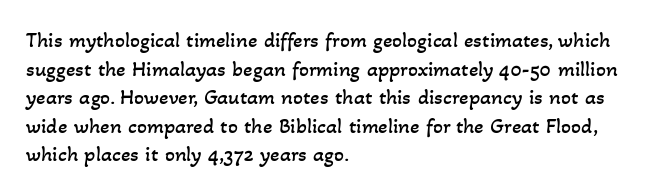
The image shows 22 px text type; set left-aligned, normal line spacing (1.3x), normal letter spacing, not underlined.
